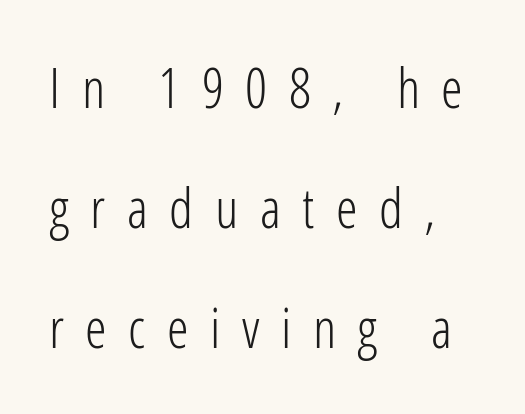
Q: Is the text bold? A: No.
Q: Is the text italic (slanted)? A: No, it is upright.
Q: Is the typeface a serif or a sans-serif typeface? A: Sans-serif.
Q: Is the text underlined? A: No.
Q: Is the spacing between letters normal or unusually wide? A: Unusually wide.
Q: Is the spacing between lines tight, normal or loose? A: Loose.
Q: Width (condensed, normal, or wide)? A: Condensed.
Q: Stroke contrast? A: Low.
Q: x-height? A: Medium.
Q: Monospaced? A: No.
